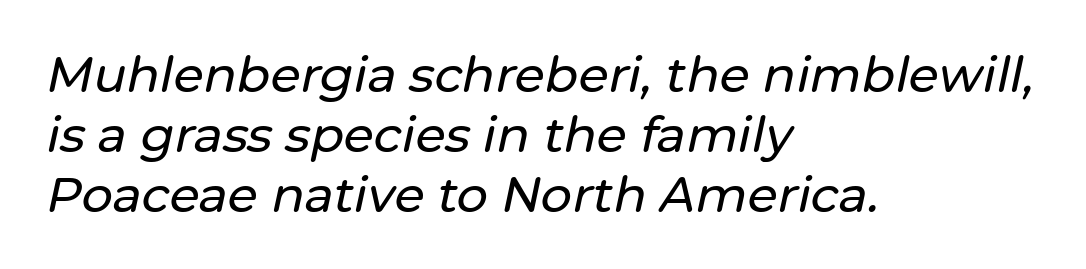
Look at the tracking — it's just the regular setting, nothing added. Each row of text sits above clean, open space. A classic flush-left, rag-right setting is used for this passage. The passage shown is typed in a proportional face where columns would drift. Designer's note — italics engaged.
